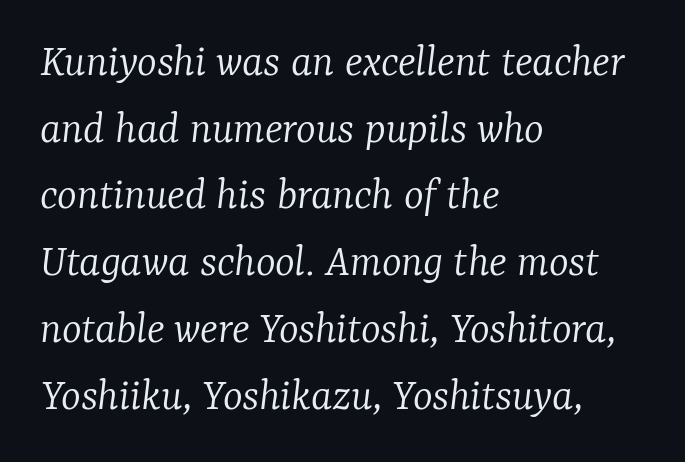
The image shows 47 px light serif type, italic (leaning right); set left-aligned, normal line spacing (1.42x), normal letter spacing, not underlined; low stroke contrast and a medium x-height.
